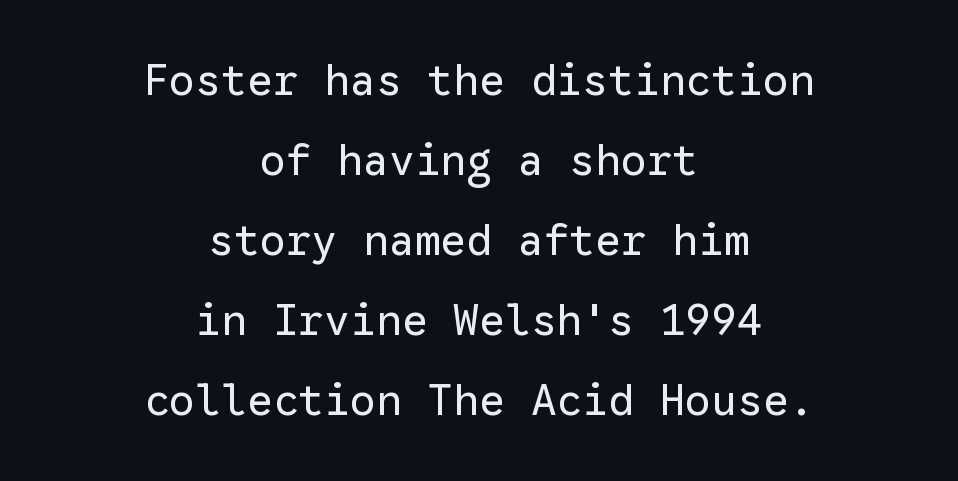
{"serif": "no", "italic": "no", "bold": "no", "weight": "regular", "width": "normal", "stroke_contrast": "low", "x_height": "medium", "monospaced": "yes", "underline": "no", "align": "center", "line_spacing_ratio": 1.86, "letter_spacing": "normal", "letter_spacing_em": 0.0, "glyph_px": 43}
